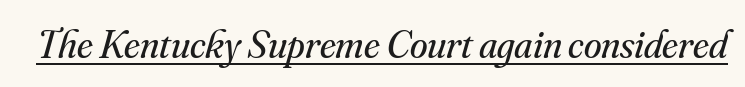
Q: Is the text bold? A: No.
Q: Is the text italic (slanted)? A: Yes, it leans right by about 16 degrees.
Q: Is the typeface a serif or a sans-serif typeface? A: Serif.
Q: Is the text underlined? A: Yes.
Q: Is the spacing between letters normal or unusually wide? A: Normal.
Q: Width (condensed, normal, or wide)? A: Normal.
Q: Stroke contrast? A: Medium.
Q: x-height? A: Small.
Q: Monospaced? A: No.
